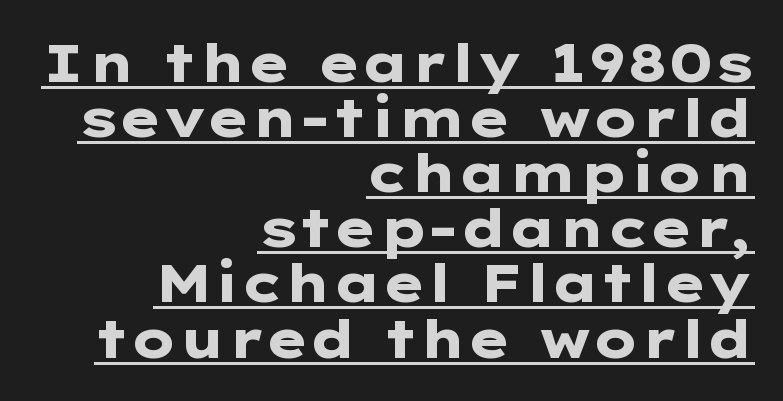
Q: Is the text bold? A: Yes.
Q: Is the text italic (slanted)? A: No, it is upright.
Q: Is the typeface a serif or a sans-serif typeface? A: Sans-serif.
Q: Is the text underlined? A: Yes.
Q: How is the paragraph aligned? A: Right-aligned.
Q: Is the spacing between letters normal or unusually wide? A: Normal.
Q: Is the spacing between lines tight, normal or loose? A: Tight.
Q: Width (condensed, normal, or wide)? A: Wide.
Q: Stroke contrast? A: Low.
Q: x-height? A: Medium.
